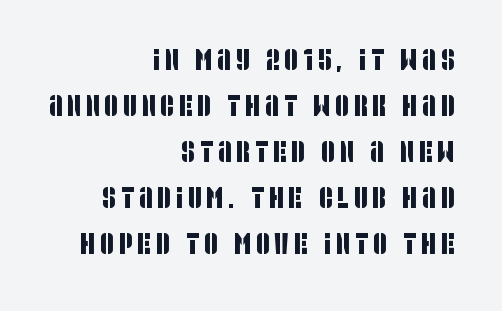
The image shows 29 px condensed sans-serif type; set right-aligned, normal line spacing (1.59x), not underlined; low stroke contrast and a large x-height.
